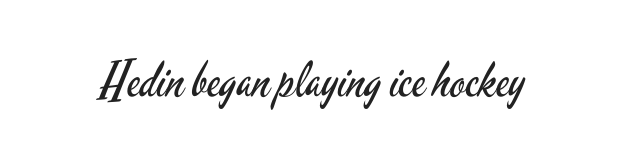
{"serif": "no", "bold": "no", "weight": "regular", "width": "condensed", "stroke_contrast": "low", "x_height": "small", "monospaced": "no", "underline": "no", "letter_spacing": "normal", "letter_spacing_em": 0.0, "glyph_px": 49}
